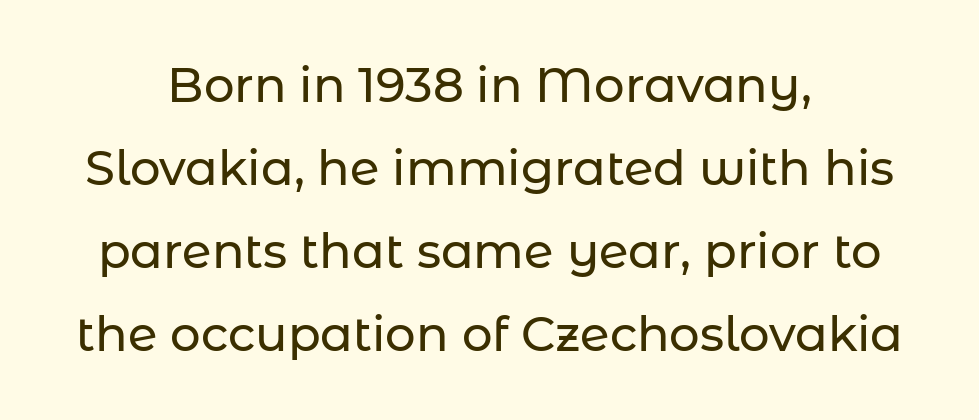
Q: Is the text italic (slanted)? A: No, it is upright.
Q: Is the typeface a serif or a sans-serif typeface? A: Sans-serif.
Q: Is the text underlined? A: No.
Q: How is the paragraph aligned? A: Centered.
Q: Is the spacing between letters normal or unusually wide? A: Normal.
Q: Width (condensed, normal, or wide)? A: Normal.
Q: Stroke contrast? A: Low.
Q: x-height? A: Medium.
Q: Monospaced? A: No.
